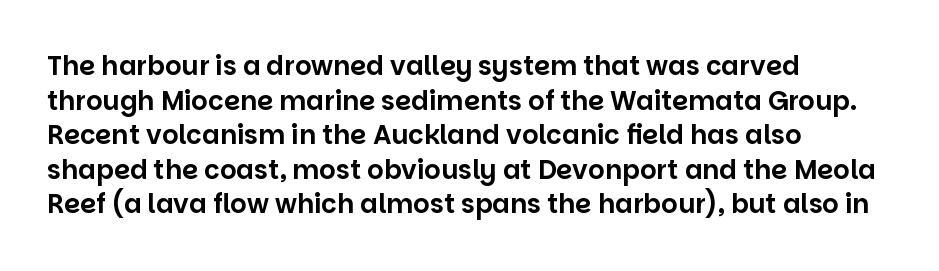
{"italic": "no", "underline": "no", "align": "left", "line_spacing": "normal", "line_spacing_ratio": 1.33, "letter_spacing": "normal", "letter_spacing_em": 0.0, "glyph_px": 26}
